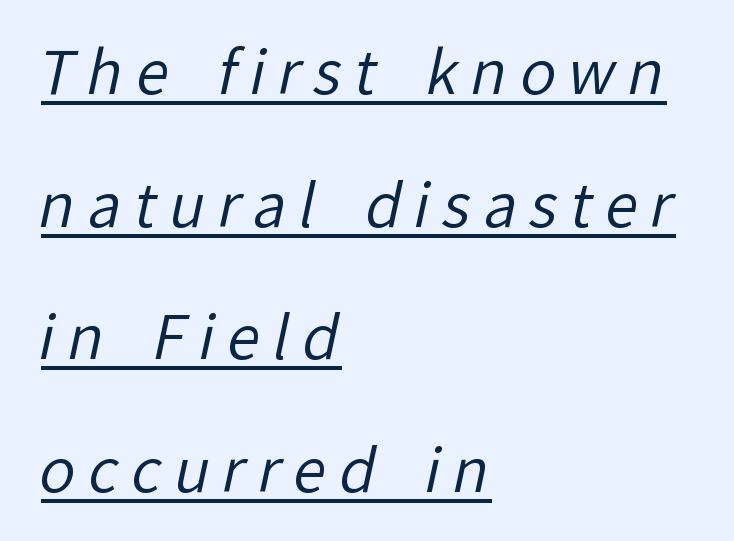
Compared with a centered layout, this one pins lines to the left instead. The face looks like a standard text weight, possibly lighter. Here the designer chose a conventional face with non-uniform glyph widths. Regarding serifs, this sample does without them.
